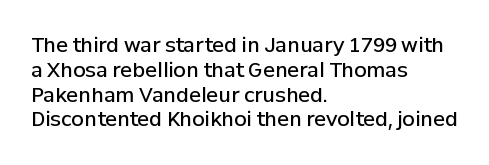
{"italic": "no", "bold": "semi", "underline": "no", "align": "left", "line_spacing_ratio": 1.24, "letter_spacing": "normal", "letter_spacing_em": 0.0, "glyph_px": 20}
